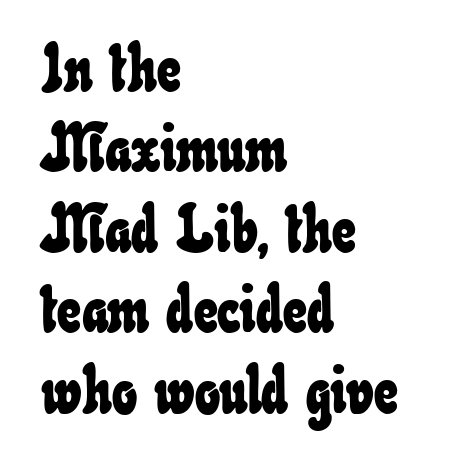
The image shows 67 px condensed type; set left-aligned, line spacing 1.2x, normal letter spacing, not underlined; low stroke contrast and a small x-height.
